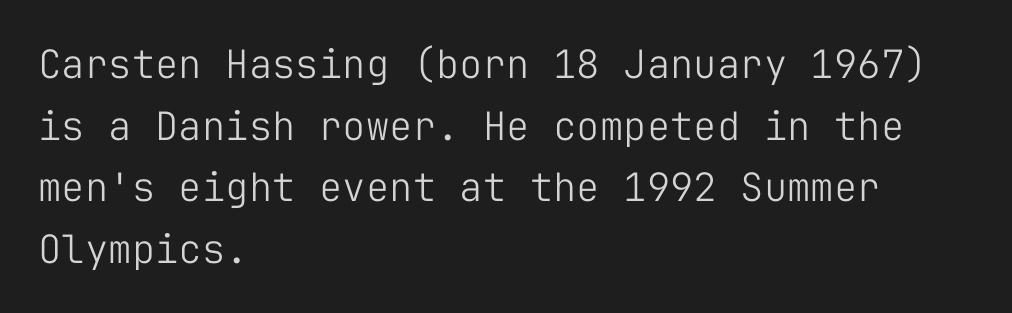
{"serif": "no", "italic": "no", "bold": "no", "weight": "light", "width": "normal", "stroke_contrast": "low", "x_height": "medium", "monospaced": "yes", "underline": "no", "align": "left", "line_spacing": "normal", "line_spacing_ratio": 1.58, "letter_spacing": "normal", "letter_spacing_em": 0.0, "glyph_px": 39}
